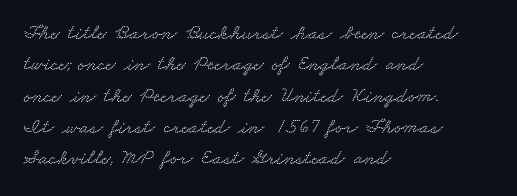
The image shows 21 px text type; set left-aligned, normal line spacing (1.49x), normal letter spacing, not underlined.
